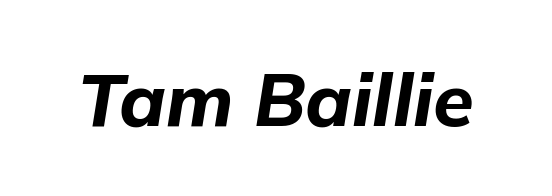
Q: Is the text bold? A: Yes.
Q: Is the text italic (slanted)? A: Yes, it leans right by about 9 degrees.
Q: Is the text underlined? A: No.
Q: Is the spacing between letters normal or unusually wide? A: Normal.
Q: Width (condensed, normal, or wide)? A: Normal.
Q: Stroke contrast? A: Low.
Q: x-height? A: Medium.
Q: Monospaced? A: No.
